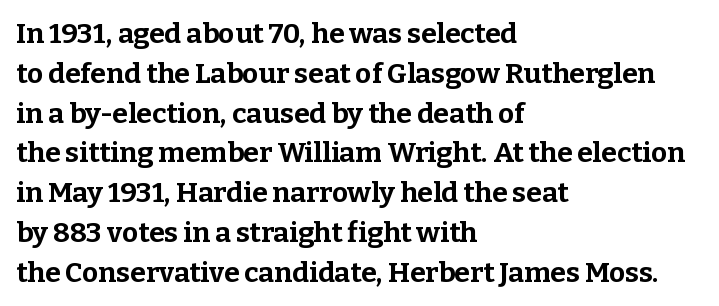
The image shows 28 px bold serif type, upright; set left-aligned, normal line spacing (1.42x), normal letter spacing, not underlined; low stroke contrast and a medium x-height.
